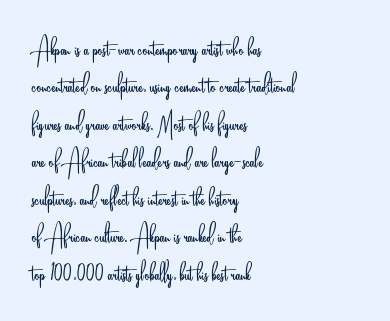
Each letter's strokes conclude bluntly, with no projecting serifs. One-word summary of the alignment: left. This rendering leaves character spacing at its baseline value. On a weight scale, this lands at 450 or below. Looks like regular typesetting: each glyph gets only the width it needs.
